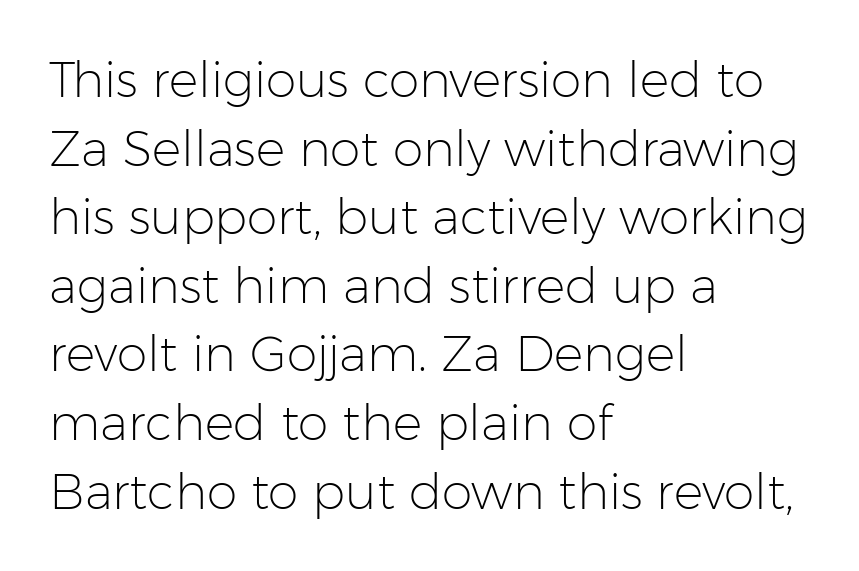
The face used here is proportionally spaced, like ordinary book or web type. Interline gaps are of average width in this sample. Nope, not italic — everything's standing straight. Short note: letters normally spaced. Words float on clear page, feet unadorned.
